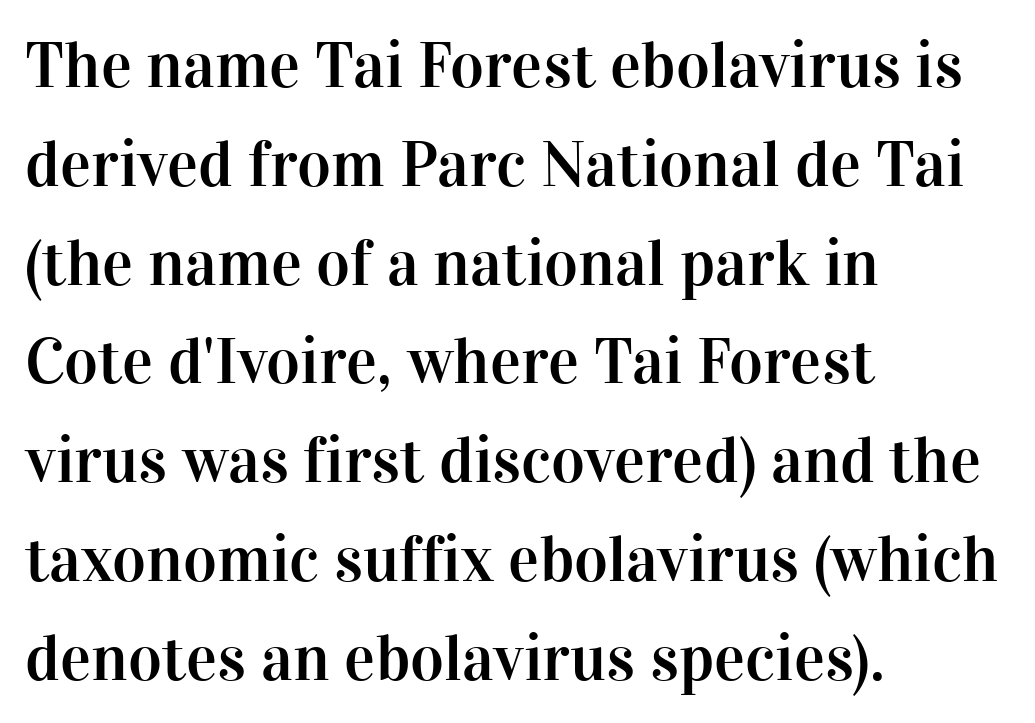
The image shows 65 px serif type, upright; set left-aligned, normal line spacing (1.52x), normal letter spacing, not underlined; high stroke contrast and a medium x-height.
